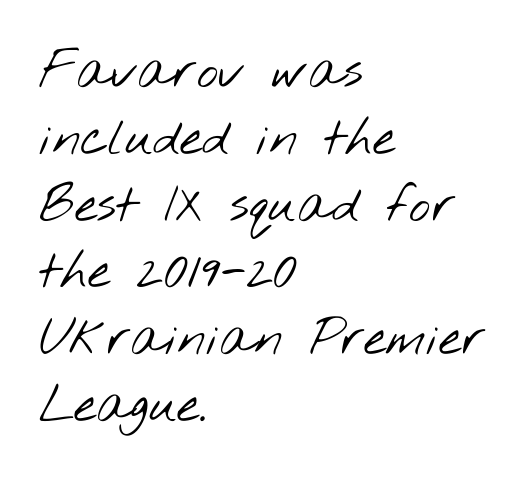
The image shows 51 px light, wide sans-serif type; set left-aligned, normal line spacing (1.31x), normal letter spacing, not underlined; low stroke contrast and a small x-height.
